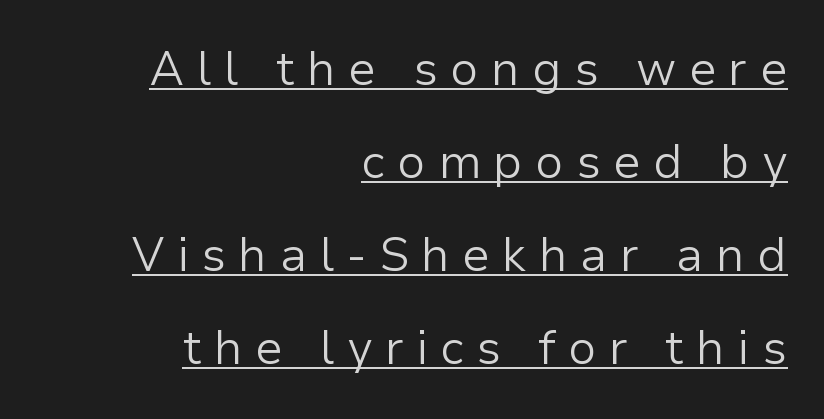
Leading is clearly above the norm, producing a sparse column. Every stem runs plumb, perpendicular to the baseline. Each letter keeps its own natural width here, so spacing adapts to shape. The typeface has the unassuming heft of standard copy or less. Has an underline been added? It has.
